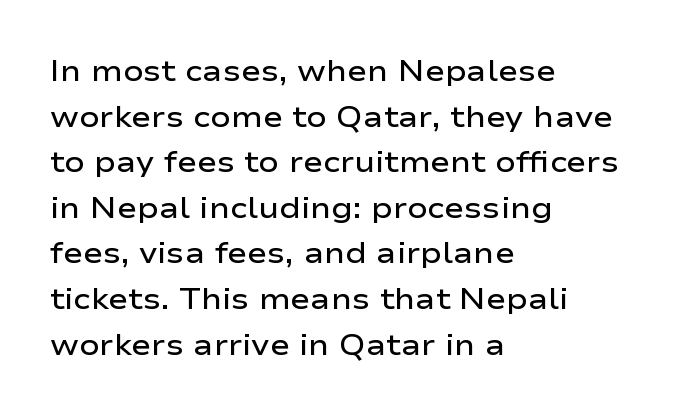
{"serif": "no", "italic": "no", "bold": "semi", "weight": "semibold", "width": "wide", "stroke_contrast": "low", "x_height": "medium", "monospaced": "no", "underline": "no", "align": "left", "line_spacing": "normal", "line_spacing_ratio": 1.52, "letter_spacing": "normal", "letter_spacing_em": 0.0, "glyph_px": 30}
